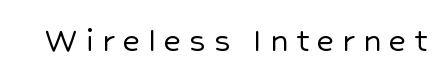
Check under the words: just untouched page. Font category for this specimen: sans-serif. The line texture is sparse and dotted thanks to wide tracking. Tall strokes in this sample are plumb rather than angled.
